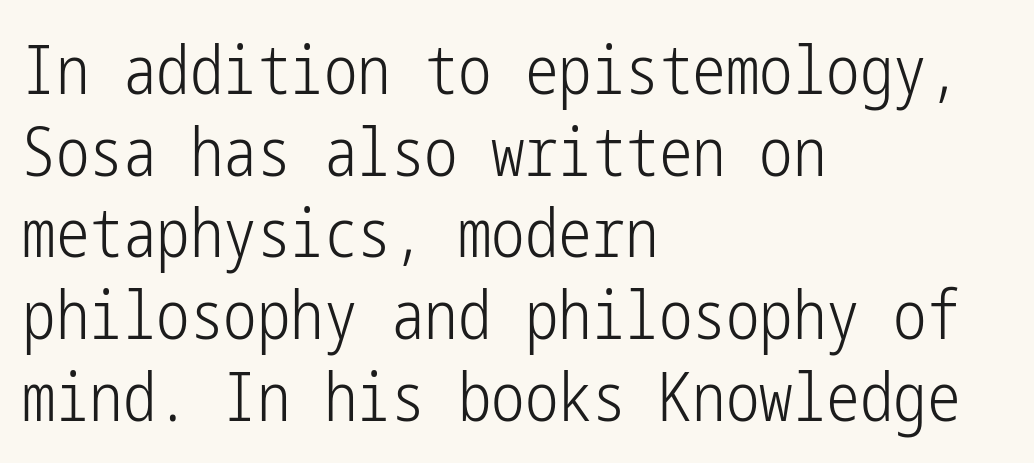
{"serif": "no", "italic": "no", "bold": "no", "weight": "light", "width": "condensed", "stroke_contrast": "low", "x_height": "medium", "underline": "no", "align": "left", "line_spacing_ratio": 1.22, "letter_spacing": "normal", "letter_spacing_em": 0.0, "glyph_px": 67}
